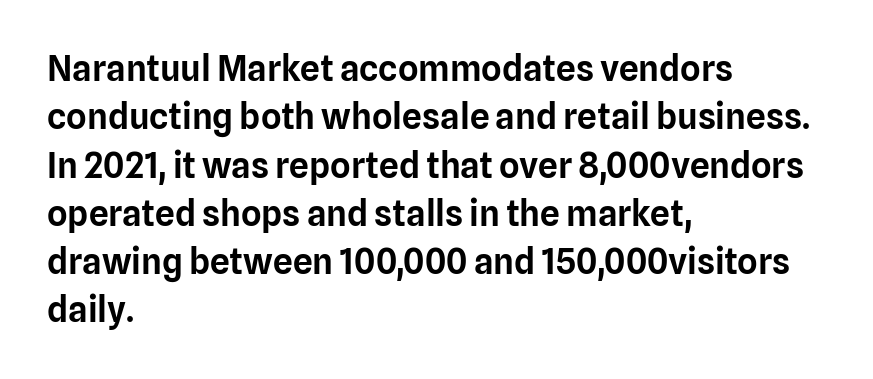
The image shows 35 px sans-serif type, upright; set left-aligned, normal line spacing (1.38x), normal letter spacing, not underlined; low stroke contrast and a medium x-height.
